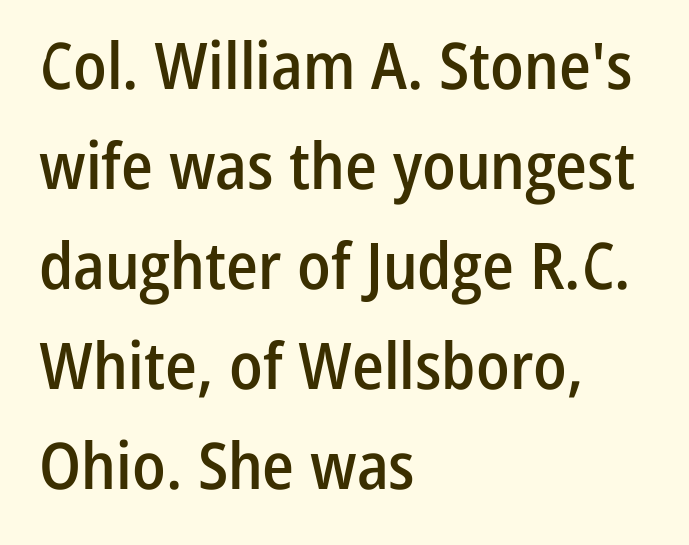
The image shows 65 px semibold, condensed sans-serif type, upright; set left-aligned, normal line spacing (1.54x), normal letter spacing, not underlined; low stroke contrast and a medium x-height.
